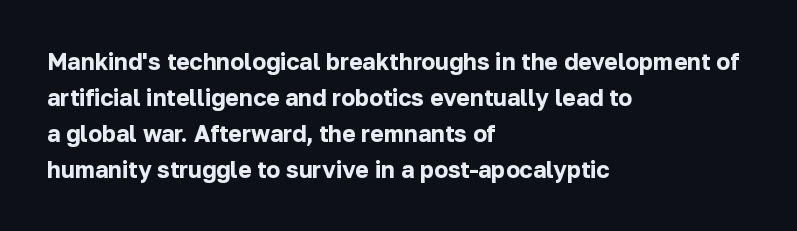
{"italic": "no", "bold": "yes", "underline": "no", "align": "left", "line_spacing": "normal", "line_spacing_ratio": 1.56, "letter_spacing": "normal", "letter_spacing_em": 0.0, "glyph_px": 23}
